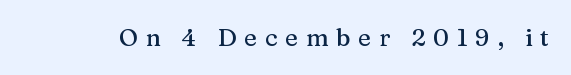
The image shows 24 px text type, upright; set unusually wide letter spacing (+0.33 em), not underlined.
